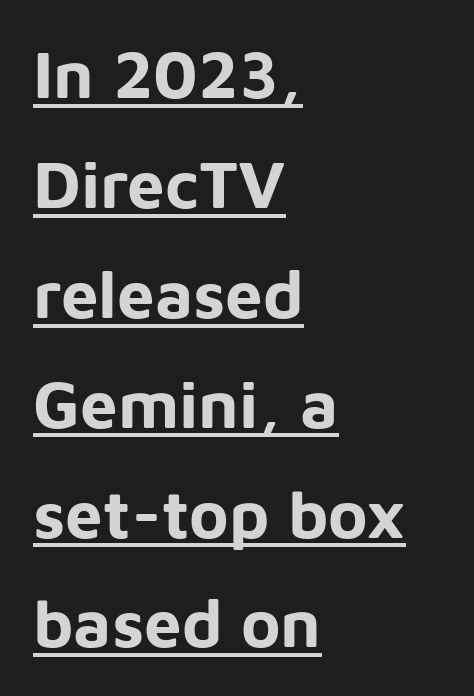
{"serif": "no", "italic": "no", "bold": "yes", "weight": "bold", "width": "normal", "stroke_contrast": "low", "x_height": "medium", "monospaced": "no", "underline": "yes", "align": "left", "line_spacing": "normal", "line_spacing_ratio": 1.64, "letter_spacing": "normal", "letter_spacing_em": 0.0, "glyph_px": 67}
